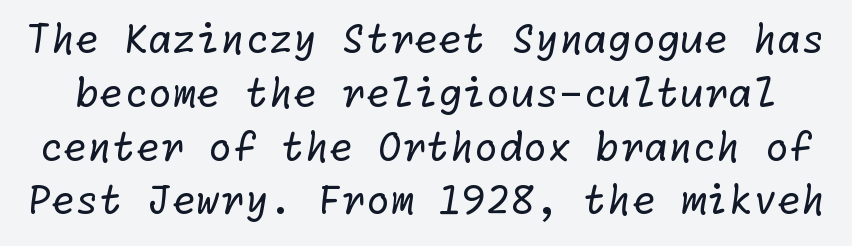
The image shows 39 px regular-weight sans-serif type; set normal line spacing (1.38x), normal letter spacing, not underlined; low stroke contrast and a medium x-height.
